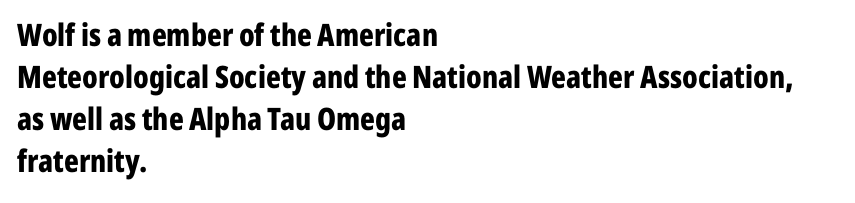
The image shows 31 px bold, condensed sans-serif type, upright; set left-aligned, normal line spacing (1.36x), normal letter spacing, not underlined; low stroke contrast and a medium x-height.
